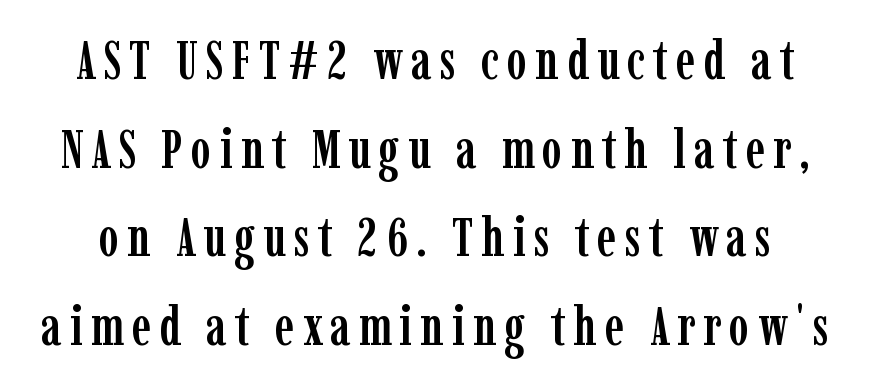
{"serif": "yes", "italic": "no", "width": "condensed", "stroke_contrast": "low", "x_height": "medium", "monospaced": "no", "underline": "no", "line_spacing": "normal", "line_spacing_ratio": 1.64, "glyph_px": 54}
